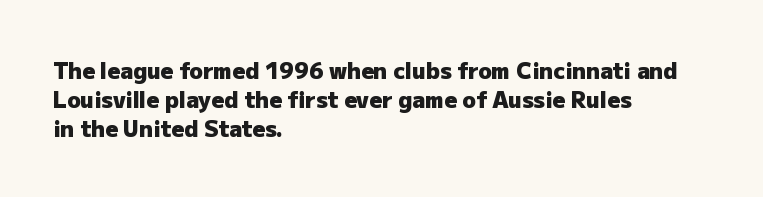
{"italic": "no", "bold": "yes", "underline": "no", "align": "left", "line_spacing": "normal", "line_spacing_ratio": 1.31, "letter_spacing": "normal", "letter_spacing_em": 0.0, "glyph_px": 22}
